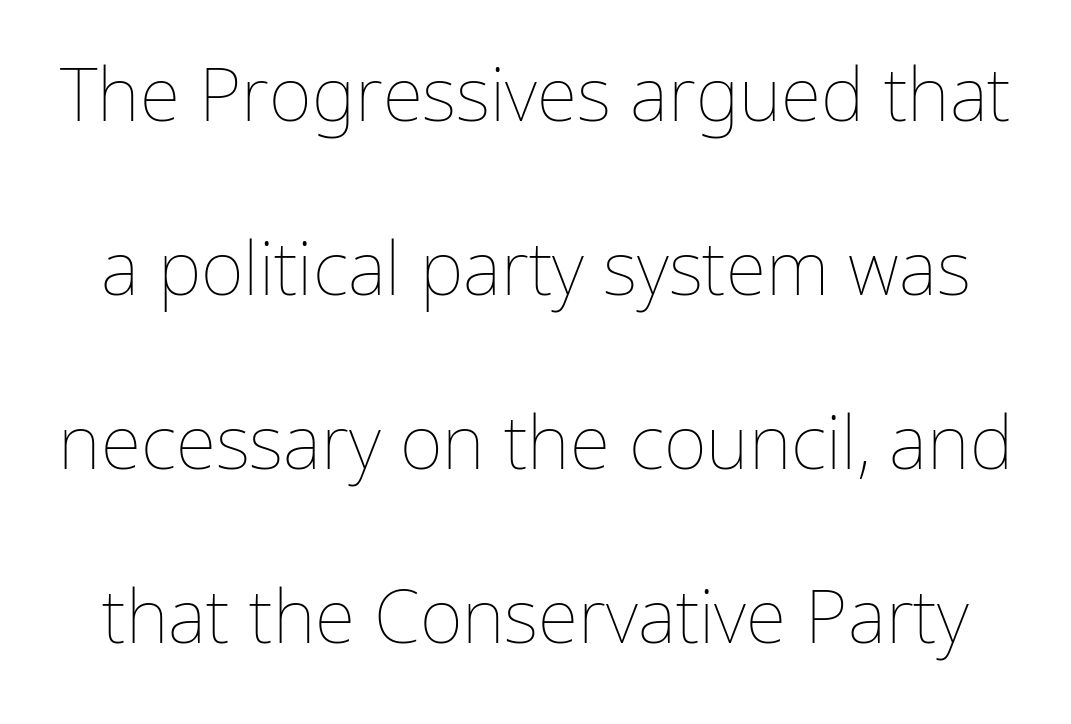
{"italic": "no", "bold": "no", "weight": "thin", "width": "normal", "stroke_contrast": "low", "x_height": "medium", "monospaced": "no", "underline": "no", "line_spacing": "loose", "line_spacing_ratio": 2.35, "letter_spacing": "normal", "letter_spacing_em": 0.0, "glyph_px": 74}
